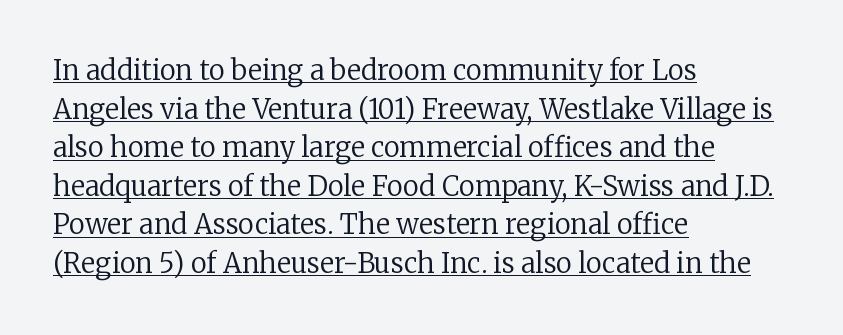
Q: Is the text bold? A: No.
Q: Is the text italic (slanted)? A: No, it is upright.
Q: Is the text underlined? A: Yes.
Q: How is the paragraph aligned? A: Left-aligned.
Q: Is the spacing between letters normal or unusually wide? A: Normal.
Q: Is the spacing between lines tight, normal or loose? A: Normal.
